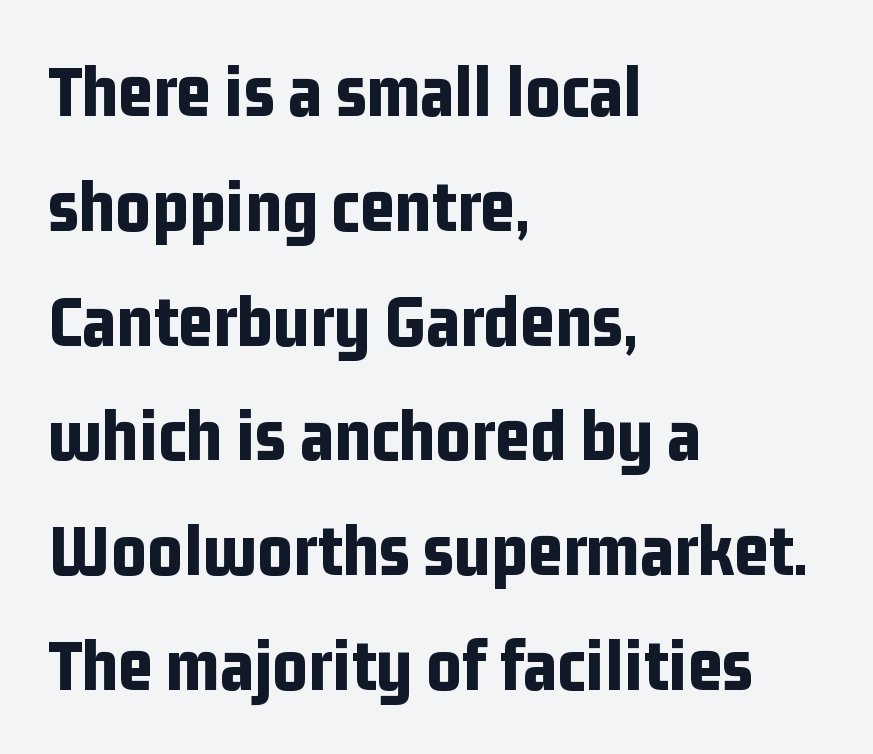
The image shows 76 px bold, condensed sans-serif type, upright; set left-aligned, normal line spacing (1.51x), normal letter spacing, not underlined; low stroke contrast and a medium x-height.
